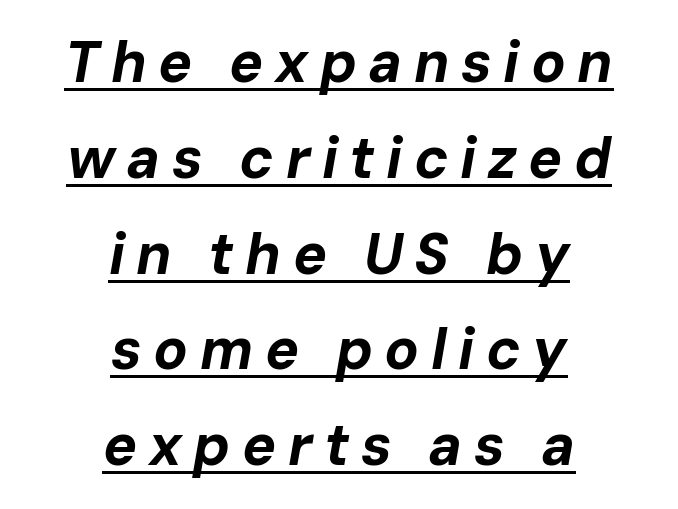
{"italic": "yes", "lean": "right", "slant_degrees": 10, "bold": "yes", "weight": "bold", "width": "normal", "stroke_contrast": "low", "x_height": "medium", "monospaced": "no", "underline": "yes", "align": "center", "line_spacing": "normal", "line_spacing_ratio": 1.68, "letter_spacing": "wide", "letter_spacing_em": 0.2, "glyph_px": 57}
